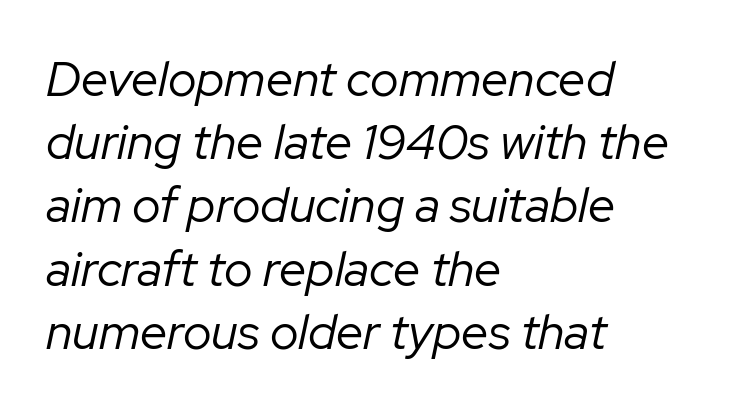
Is there much room between lines? A standard amount, neither cramped nor airy. A typesetter would mark this as italic. Underline: absent. This sample uses plain, unmodified letter spacing.
